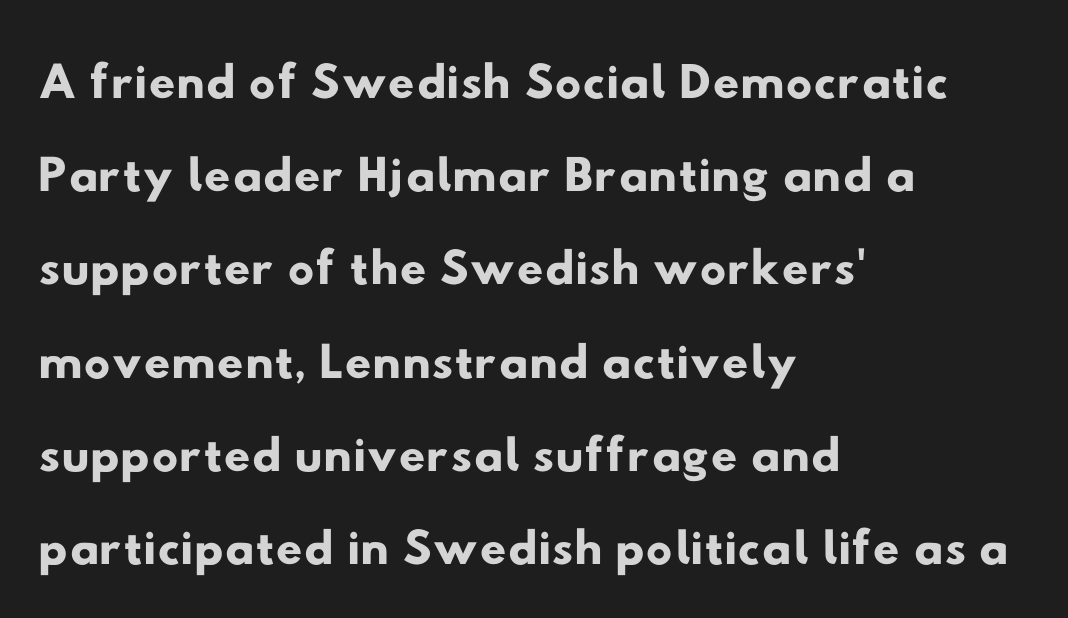
The image shows 74 px wide sans-serif type; set left-aligned, normal line spacing (1.26x), normal letter spacing, not underlined; low stroke contrast and a small x-height.
